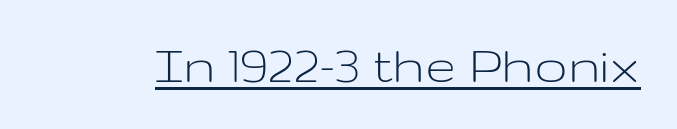
The image shows 56 px light, wide sans-serif type, upright; set normal letter spacing, underlined; low stroke contrast and a medium x-height.
